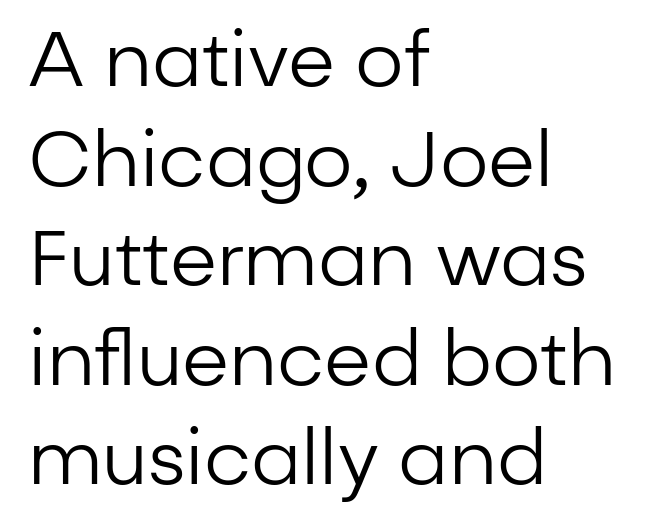
The image shows 76 px regular-weight sans-serif type, upright; set left-aligned, normal line spacing (1.31x), normal letter spacing, not underlined; low stroke contrast and a medium x-height.
